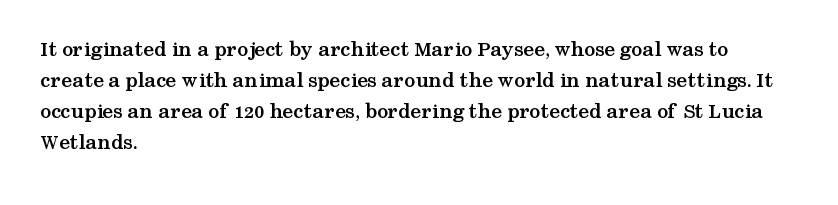
Ordinary non-slanted type is in use. The space between consecutive lines is moderate. The strokes are fattened all the way to bold. No extra tracking has been applied to these lines. Quick note: underline off. The typesetter chose a ragged-right arrangement here.
